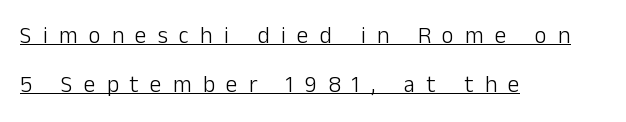
Q: Is the text bold? A: No.
Q: Is the text italic (slanted)? A: No, it is upright.
Q: Is the text underlined? A: Yes.
Q: How is the paragraph aligned? A: Left-aligned.
Q: Is the spacing between letters normal or unusually wide? A: Unusually wide.
Q: Is the spacing between lines tight, normal or loose? A: Loose.
